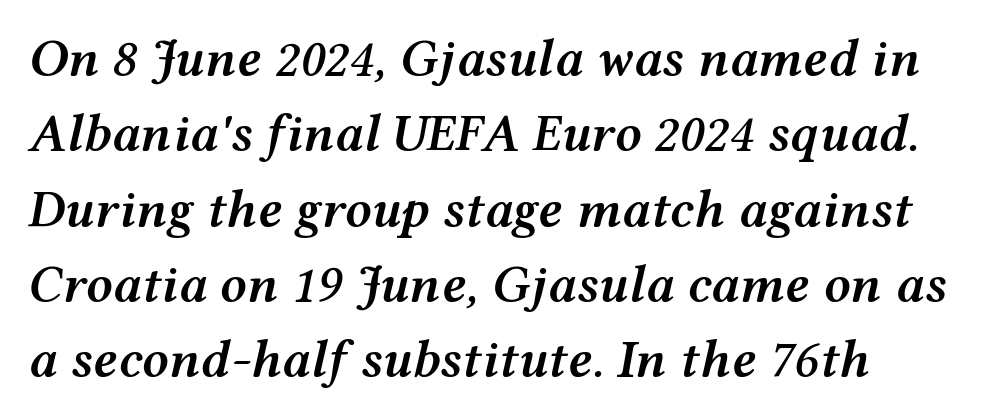
Check under the words: just untouched page. If you measured baseline to baseline, you'd find a middling distance. Each word holds together tightly as a unit, with standard inter-letter gaps. Do the characters align in a grid? No, the font is proportional.
